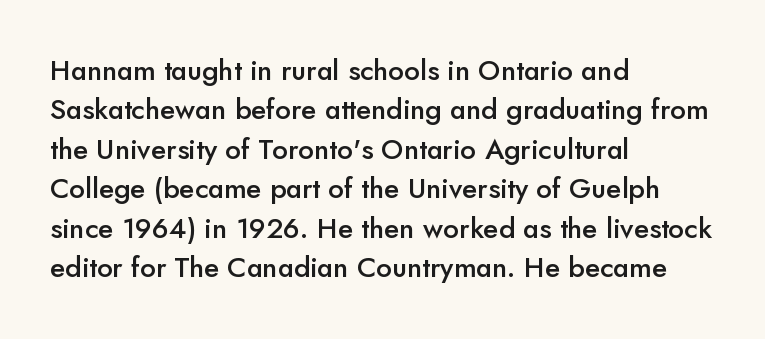
{"serif": "no", "italic": "no", "bold": "semi", "weight": "semibold", "width": "normal", "stroke_contrast": "low", "x_height": "small", "monospaced": "no", "underline": "no", "align": "left", "line_spacing": "normal", "line_spacing_ratio": 1.41, "letter_spacing": "normal", "letter_spacing_em": 0.0, "glyph_px": 28}
